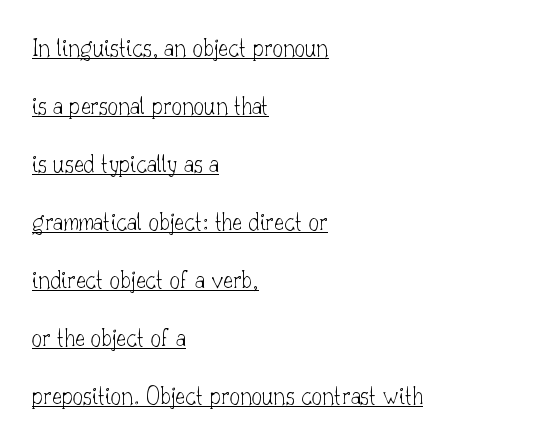
These lines stand farther apart than default settings would place them. Every row of glyphs begins at an identical x-position on the left. The letters sit at their default tracking, neither squeezed nor spread. The face looks like a standard text weight, possibly lighter. Posture: upright roman.
